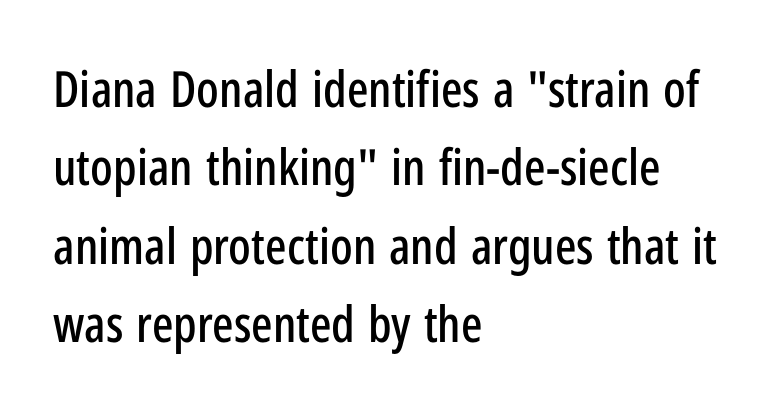
Q: Is the text italic (slanted)? A: No, it is upright.
Q: Is the typeface a serif or a sans-serif typeface? A: Sans-serif.
Q: Is the text underlined? A: No.
Q: How is the paragraph aligned? A: Left-aligned.
Q: Is the spacing between letters normal or unusually wide? A: Normal.
Q: Is the spacing between lines tight, normal or loose? A: Normal.
Q: Width (condensed, normal, or wide)? A: Condensed.
Q: Stroke contrast? A: Low.
Q: x-height? A: Medium.
Q: Monospaced? A: No.
